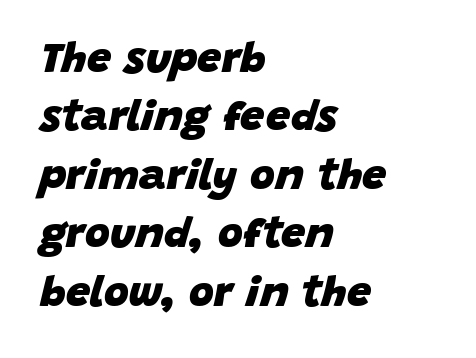
{"italic": "yes", "lean": "right", "slant_degrees": 15, "bold": "yes", "weight": "heavy", "width": "normal", "stroke_contrast": "low", "x_height": "large", "monospaced": "no", "underline": "no", "align": "left", "line_spacing": "normal", "line_spacing_ratio": 1.36, "letter_spacing": "normal", "letter_spacing_em": 0.0, "glyph_px": 43}
